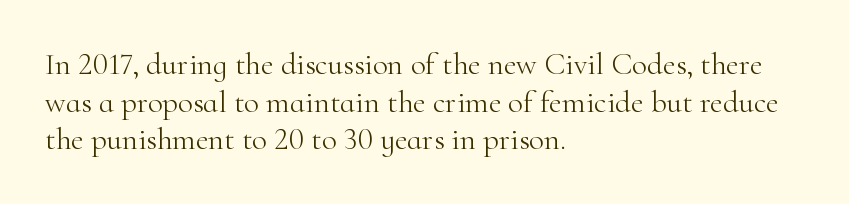
Compared with typical body copy, the letter spacing here is the same. Letterform terminals end in serifs throughout the passage. Every character sits straight up, as roman type does. Summary of weight: not heavy and not bold. A typesetter would call this proportional, since set widths differ per character.
